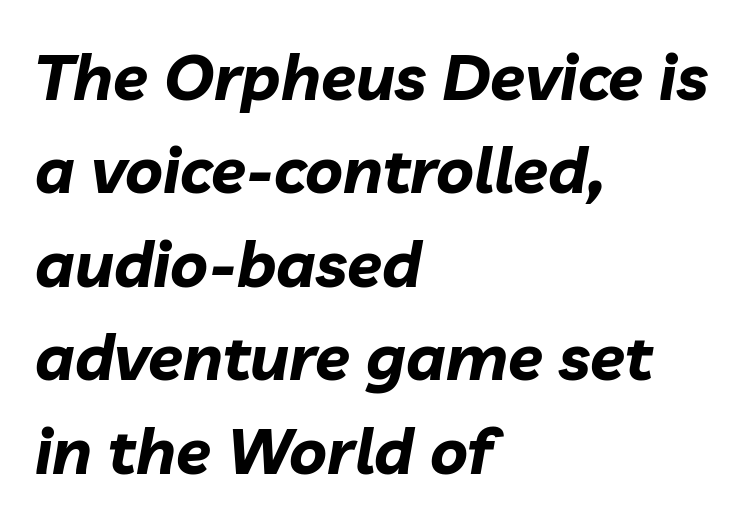
Rendered with sloped, italic letterforms. Decoration check: the copy has no underline. The passage shown has conventional tracking throughout. Leading matches the norm, producing a regular column. The lines are quadded left. The typesetting leans heavy: a genuine bold.
